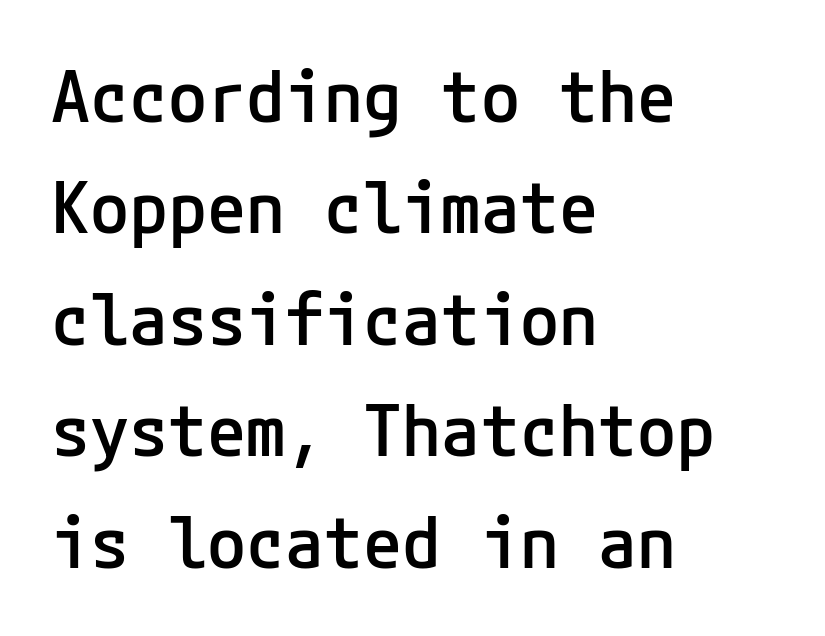
Q: Is the text bold? A: Semi-bold.
Q: Is the text italic (slanted)? A: No, it is upright.
Q: Is the typeface a serif or a sans-serif typeface? A: Sans-serif.
Q: Is the text underlined? A: No.
Q: How is the paragraph aligned? A: Left-aligned.
Q: Is the spacing between letters normal or unusually wide? A: Normal.
Q: Is the spacing between lines tight, normal or loose? A: Normal.
Q: Width (condensed, normal, or wide)? A: Normal.
Q: Stroke contrast? A: Low.
Q: x-height? A: Medium.
